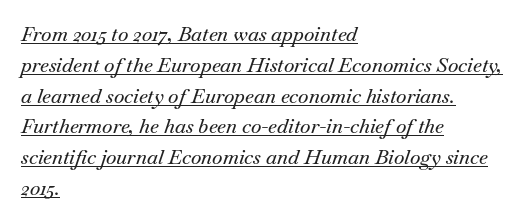
The image shows 20 px text type, italic (leaning right); set left-aligned, normal line spacing (1.54x), normal letter spacing, underlined.
